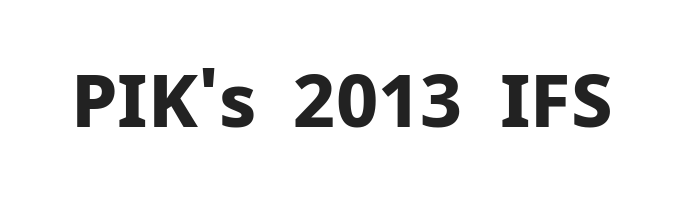
{"serif": "no", "italic": "no", "bold": "yes", "weight": "bold", "width": "normal", "stroke_contrast": "low", "x_height": "medium", "monospaced": "no", "underline": "no", "letter_spacing": "normal", "letter_spacing_em": 0.0, "glyph_px": 74}
